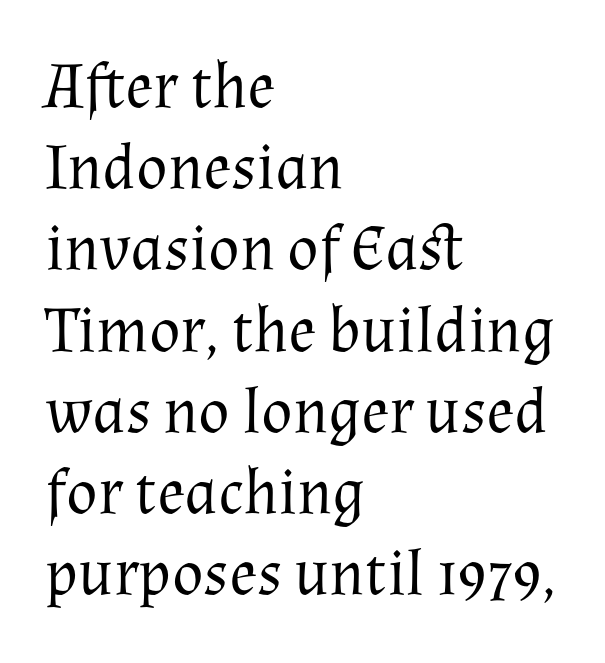
The image shows 65 px regular-weight serif type, upright; set left-aligned, normal line spacing (1.25x), normal letter spacing, not underlined; medium stroke contrast and a medium x-height.
